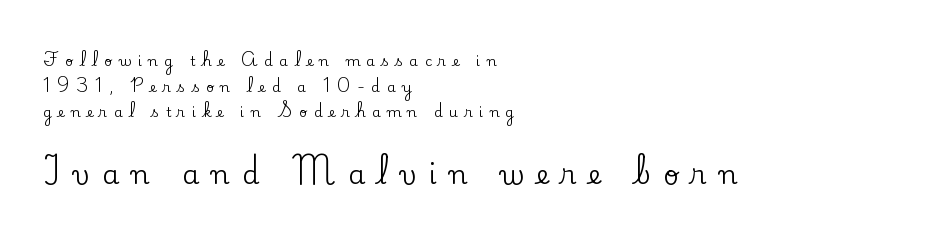
Students, note that the glyphs here are deliberately spaced far apart. The space beneath each line is pristine and unruled. Layout note: lines flush left. Designer's note — italics off, roman on.
